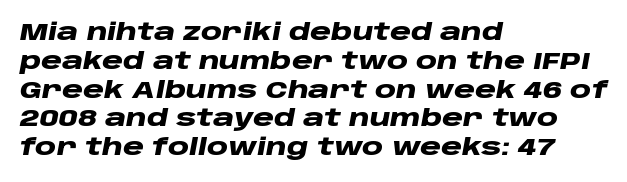
Q: Is the text bold? A: Yes.
Q: Is the text italic (slanted)? A: Yes, it leans right by about 10 degrees.
Q: Is the text underlined? A: No.
Q: How is the paragraph aligned? A: Left-aligned.
Q: Is the spacing between letters normal or unusually wide? A: Normal.
